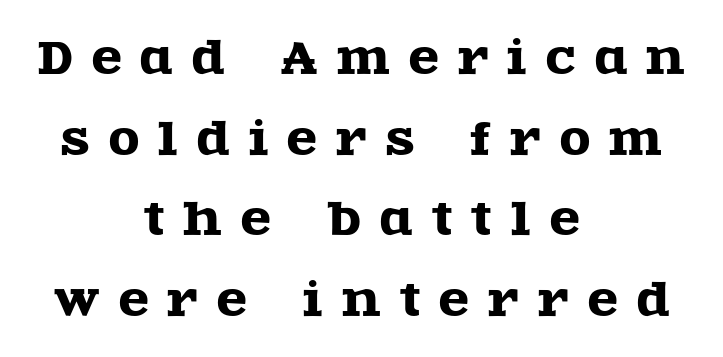
{"serif": "yes", "italic": "no", "width": "wide", "x_height": "large", "monospaced": "no", "underline": "no", "align": "center", "line_spacing_ratio": 1.83, "letter_spacing": "wide", "letter_spacing_em": 0.44, "glyph_px": 44}
